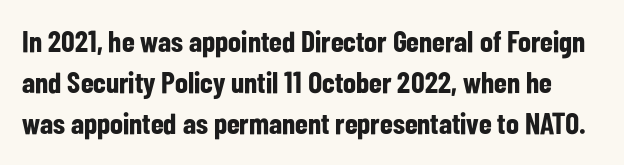
The image shows 30 px bold, condensed sans-serif type, upright; set normal line spacing (1.36x), normal letter spacing, not underlined; low stroke contrast and a medium x-height.
